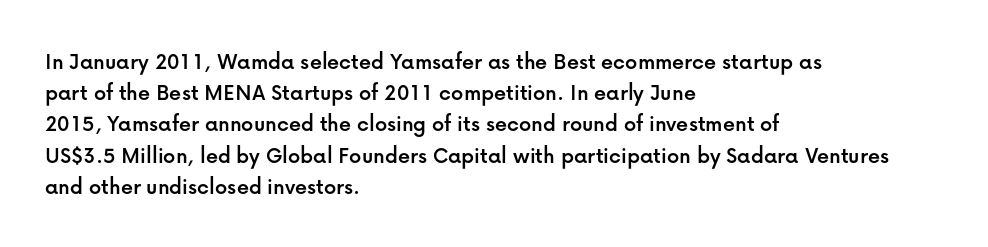
Does the copy run flush right? No — it runs flush left. The font's upright variant was chosen for this text. Descender tails drop into unmarked territory. Reading down the column, the eye jumps a familiar distance to each next line.
